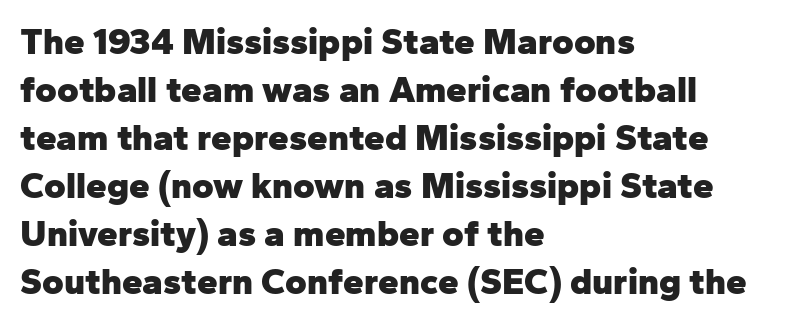
{"serif": "no", "italic": "no", "bold": "yes", "weight": "heavy", "width": "normal", "stroke_contrast": "low", "x_height": "medium", "monospaced": "no", "underline": "no", "align": "left", "line_spacing": "normal", "line_spacing_ratio": 1.3, "letter_spacing": "normal", "letter_spacing_em": 0.0, "glyph_px": 37}
